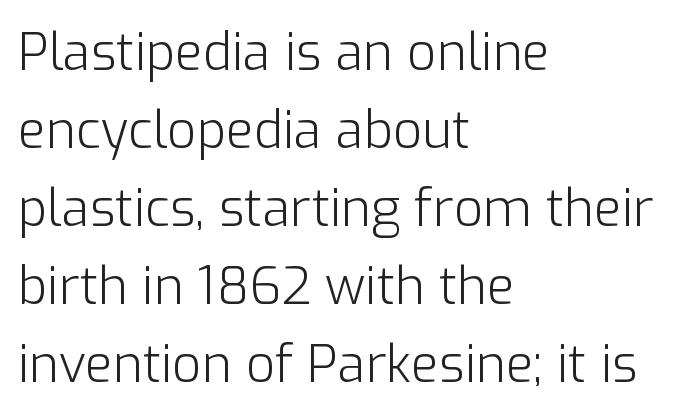
The image shows 51 px light sans-serif type, upright; set left-aligned, normal line spacing (1.53x), normal letter spacing, not underlined; low stroke contrast and a medium x-height.
